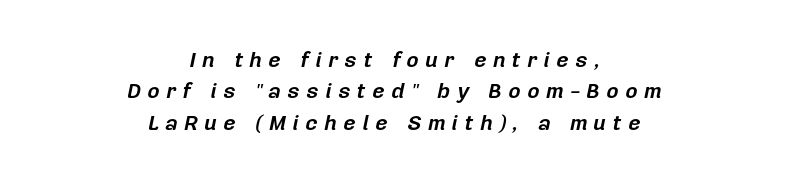
Q: Is the text bold? A: Yes.
Q: Is the text italic (slanted)? A: Yes, it leans right by about 12 degrees.
Q: Is the text underlined? A: No.
Q: How is the paragraph aligned? A: Centered.
Q: Is the spacing between letters normal or unusually wide? A: Unusually wide.
Q: Is the spacing between lines tight, normal or loose? A: Normal.
